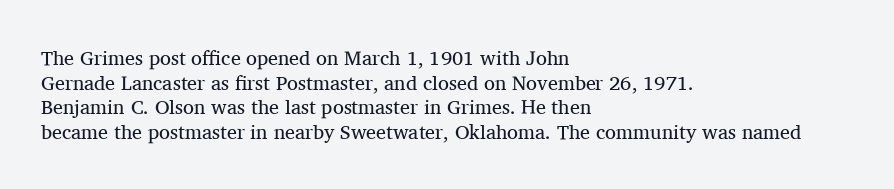
Q: Is the text bold? A: No.
Q: Is the text italic (slanted)? A: No, it is upright.
Q: Is the text underlined? A: No.
Q: How is the paragraph aligned? A: Left-aligned.
Q: Is the spacing between letters normal or unusually wide? A: Normal.
